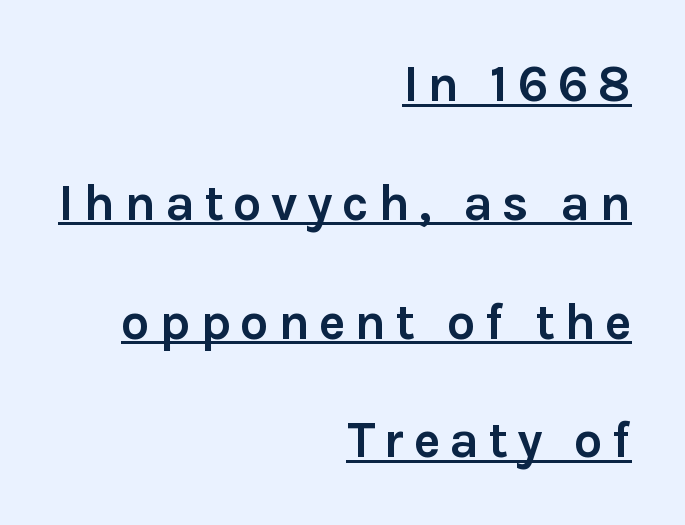
The image shows 51 px semibold sans-serif type, upright; set right-aligned, loose line spacing (2.33x), underlined; a medium x-height.
